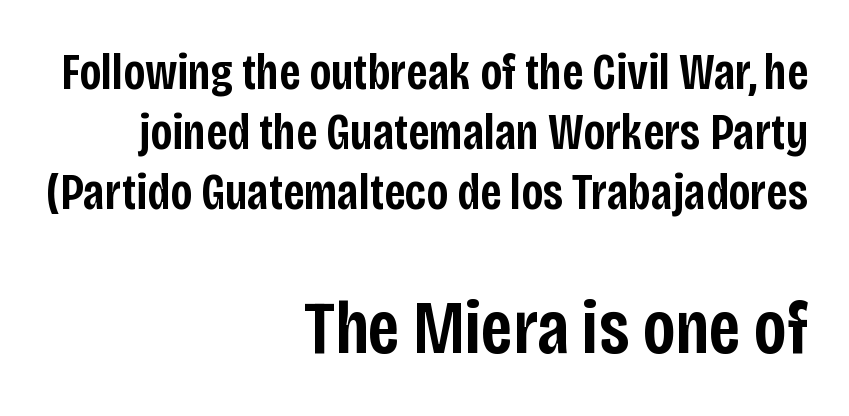
Nope, no serifs anywhere on these letters. Does the copy run flush right? Yes — the right margin is perfectly even. Honestly, the letter spacing is just normal — you wouldn't notice it. Type size steps up from the first block to the second.
